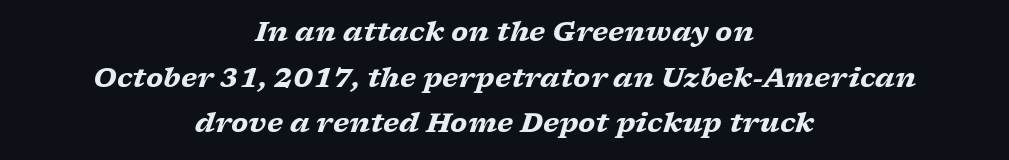
{"italic": "yes", "lean": "right", "slant_degrees": 17, "bold": "yes", "underline": "no", "align": "center", "line_spacing": "normal", "line_spacing_ratio": 1.69, "letter_spacing": "normal", "letter_spacing_em": 0.0, "glyph_px": 27}
